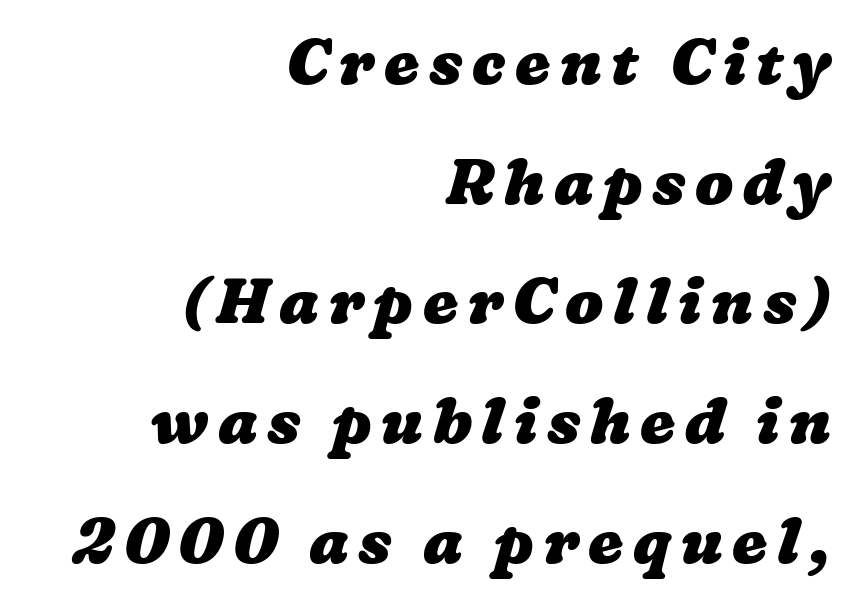
The image shows 63 px heavy, wide type; set right-aligned, loose line spacing (1.9x), not underlined; low stroke contrast and a medium x-height.
